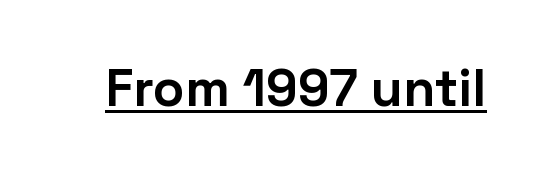
The image shows 52 px bold sans-serif type, upright; set normal letter spacing, underlined; low stroke contrast and a medium x-height.
